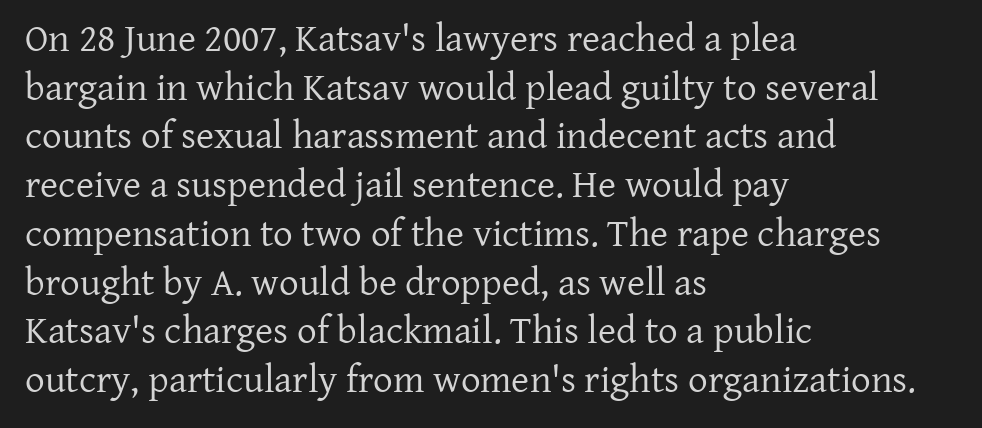
Q: Is the text bold? A: No.
Q: Is the text italic (slanted)? A: No, it is upright.
Q: Is the typeface a serif or a sans-serif typeface? A: Serif.
Q: Is the text underlined? A: No.
Q: How is the paragraph aligned? A: Left-aligned.
Q: Is the spacing between letters normal or unusually wide? A: Normal.
Q: Is the spacing between lines tight, normal or loose? A: Normal.
Q: Width (condensed, normal, or wide)? A: Normal.
Q: Stroke contrast? A: Low.
Q: x-height? A: Medium.
Q: Monospaced? A: No.
